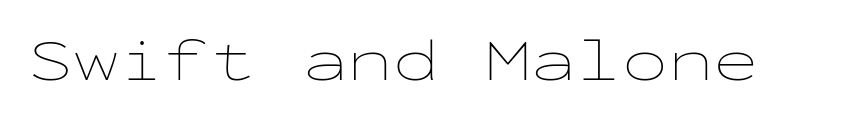
The baseline area is clear. Ink coverage per letter is moderate at most. Designer's note — italics off, roman on. What stands out about the letter spacing? Nothing — it is the standard amount. Every character here occupies the same horizontal width, giving the sample a typewriter-like rhythm.
